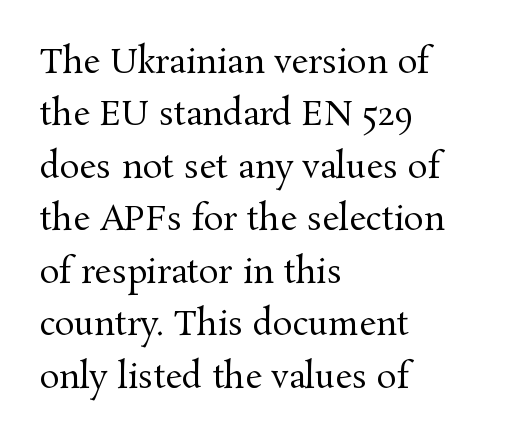
Q: Is the text bold? A: No.
Q: Is the text italic (slanted)? A: No, it is upright.
Q: Is the typeface a serif or a sans-serif typeface? A: Serif.
Q: Is the text underlined? A: No.
Q: How is the paragraph aligned? A: Left-aligned.
Q: Is the spacing between letters normal or unusually wide? A: Normal.
Q: Is the spacing between lines tight, normal or loose? A: Normal.
Q: Width (condensed, normal, or wide)? A: Normal.
Q: Stroke contrast? A: Medium.
Q: x-height? A: Medium.
Q: Monospaced? A: No.
